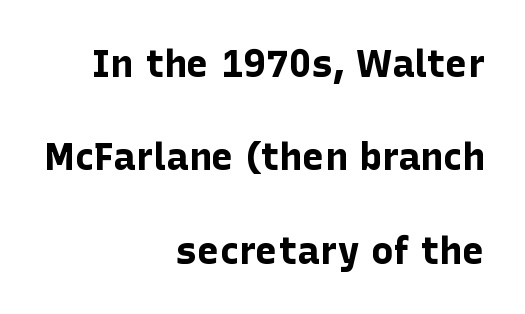
This sample has the flowing, uneven cadence of proportional lettering. Glance below the letters and you will spot only blank space. The letters stand straight up with perfectly vertical stems. The block of text is sparse from top to bottom, with ample space between rows.
